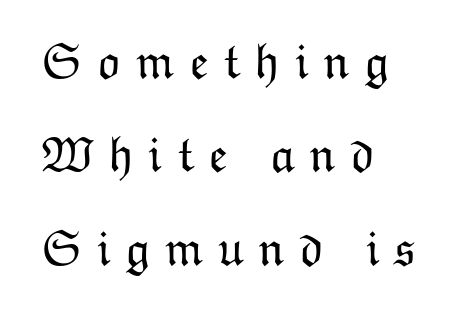
The image shows 50 px light type, upright; set left-aligned, line spacing 1.87x, unusually wide letter spacing (+0.29 em), not underlined; low stroke contrast and a medium x-height.
